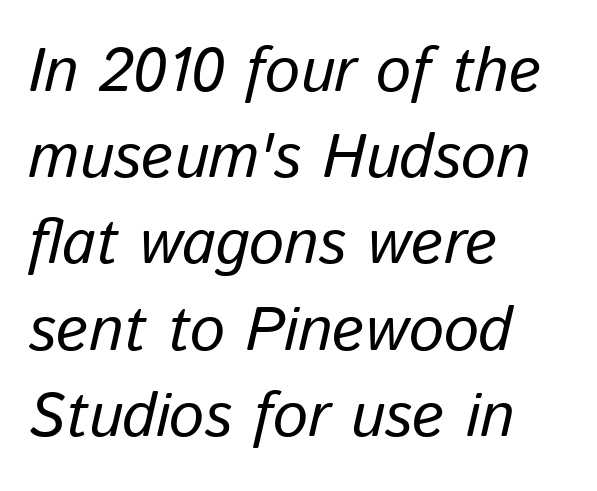
The image shows 62 px text type, italic (leaning right); set left-aligned, normal line spacing (1.39x), normal letter spacing, not underlined; low stroke contrast and a medium x-height.
